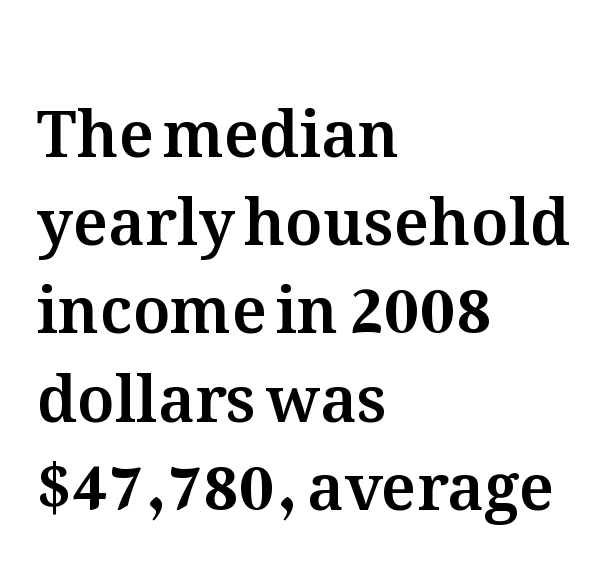
Q: Is the text italic (slanted)? A: No, it is upright.
Q: Is the text underlined? A: No.
Q: How is the paragraph aligned? A: Left-aligned.
Q: Is the spacing between letters normal or unusually wide? A: Normal.
Q: Is the spacing between lines tight, normal or loose? A: Normal.
Q: Width (condensed, normal, or wide)? A: Normal.
Q: Stroke contrast? A: Medium.
Q: x-height? A: Medium.
Q: Monospaced? A: No.
